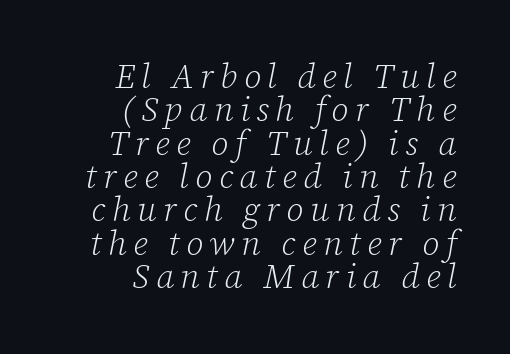
The image shows 34 px light serif type, italic (leaning right); set right-aligned, tight line spacing (0.98x), not underlined; low stroke contrast and a medium x-height.
